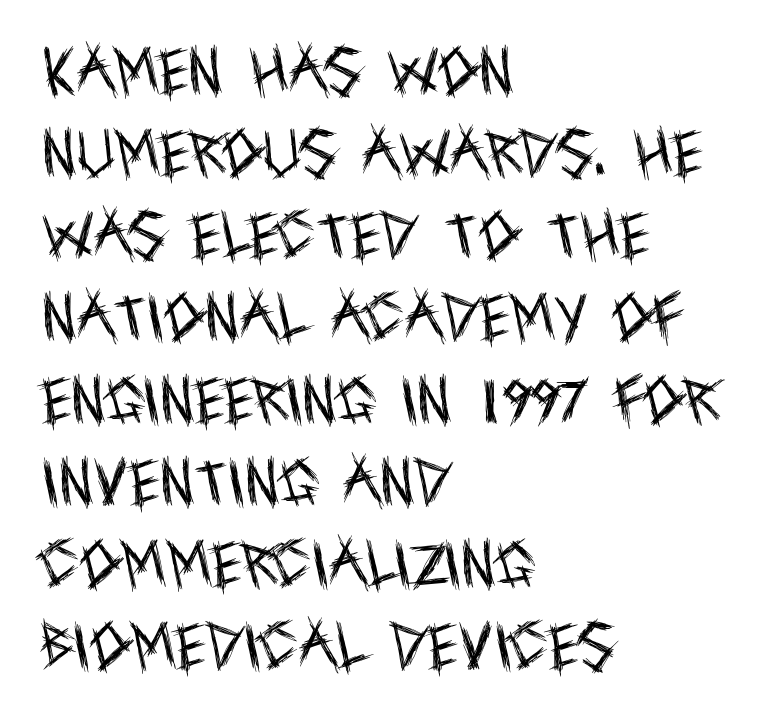
Look at the bottom of the vertical strokes: they stop flat, with no serifs. Is this a heavy cut? Hardly; it is regular or lighter. Regarding leading, the lines here are spaced in the standard way. All the whitespace from short lines collects on the right. A typesetter would call this zero additional tracking.
